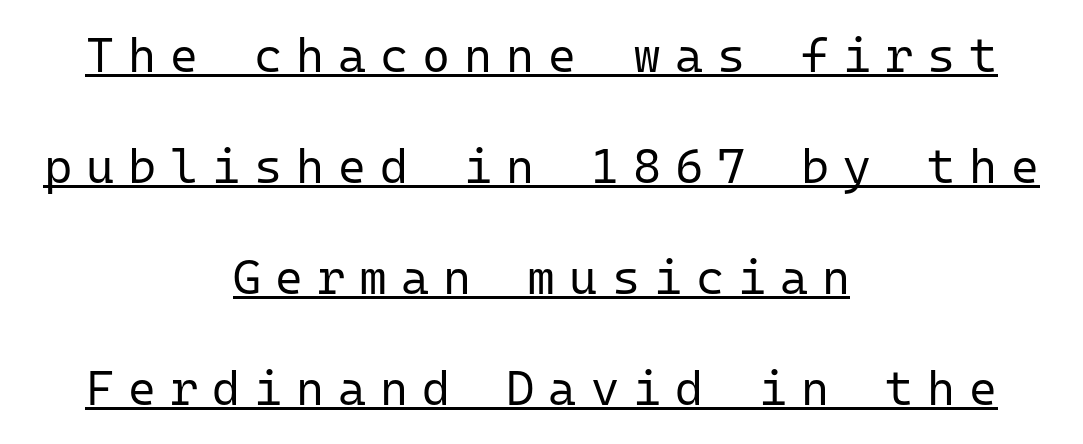
The image shows 48 px regular-weight sans-serif type, upright, monospaced; set centered, loose line spacing (2.31x), unusually wide letter spacing (+0.29 em), underlined; low stroke contrast and a medium x-height.
